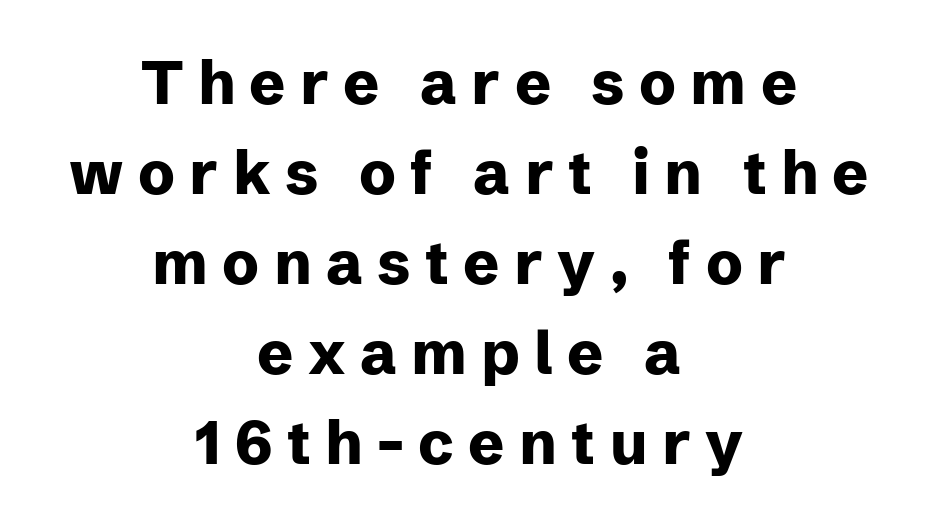
The passage shown is typeset with a sans-serif family. Short and long lines alike share a common midpoint. Pretty heavy lettering here — definitely bold. If you drew a line through each stem, it would be perfectly vertical. This sample has the flowing, uneven cadence of proportional lettering. Clear beneath every line of the passage.
